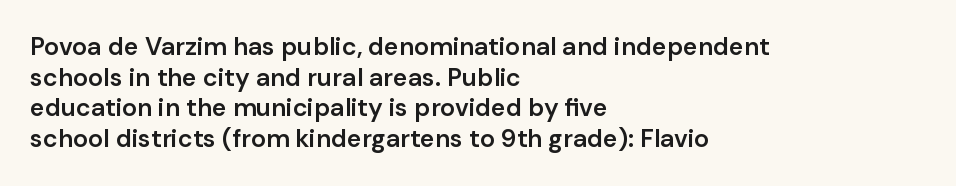
Q: Is the text bold? A: Semi-bold.
Q: Is the text italic (slanted)? A: No, it is upright.
Q: Is the text underlined? A: No.
Q: How is the paragraph aligned? A: Left-aligned.
Q: Is the spacing between letters normal or unusually wide? A: Normal.
